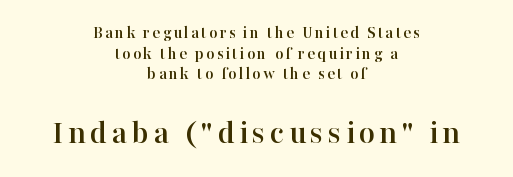
Q: Is the text italic (slanted)? A: No, it is upright.
Q: Is the typeface a serif or a sans-serif typeface? A: Serif.
Q: Is the text underlined? A: No.
Q: How is the paragraph aligned? A: Centered.
Q: Is the spacing between lines tight, normal or loose? A: Tight.
Q: Which block of text is set in a larger size, the first (top) or the second (bottom)? A: The second (bottom) one.
Q: Width (condensed, normal, or wide)? A: Normal.
Q: Stroke contrast? A: High.
Q: x-height? A: Medium.
Q: Monospaced? A: No.
